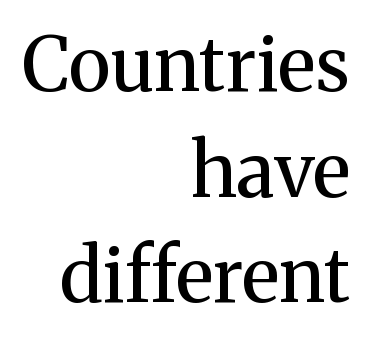
The image shows 75 px regular-weight serif type, upright; set right-aligned, normal line spacing (1.41x), normal letter spacing, not underlined; medium stroke contrast and a medium x-height.
